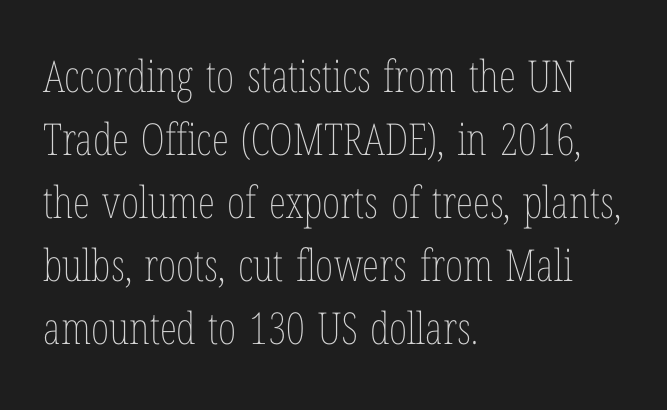
Q: Is the text bold? A: No.
Q: Is the text italic (slanted)? A: No, it is upright.
Q: Is the text underlined? A: No.
Q: How is the paragraph aligned? A: Left-aligned.
Q: Is the spacing between letters normal or unusually wide? A: Normal.
Q: Is the spacing between lines tight, normal or loose? A: Normal.
Q: Width (condensed, normal, or wide)? A: Condensed.
Q: Stroke contrast? A: Low.
Q: x-height? A: Medium.
Q: Monospaced? A: No.
